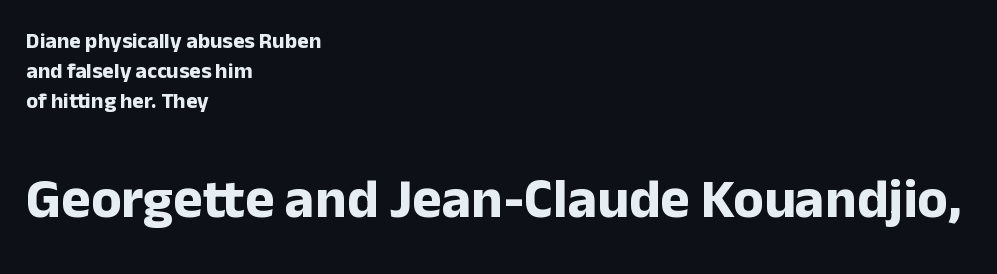
{"serif": "no", "italic": "no", "bold": "yes", "weight": "bold", "width": "normal", "stroke_contrast": "low", "x_height": "medium", "monospaced": "no", "underline": "no", "align": "left", "line_spacing": "normal", "line_spacing_ratio": 1.37, "letter_spacing": "normal", "letter_spacing_em": 0.0, "larger_block": "second", "size_ratio": 2.55, "glyph_px": 56}
